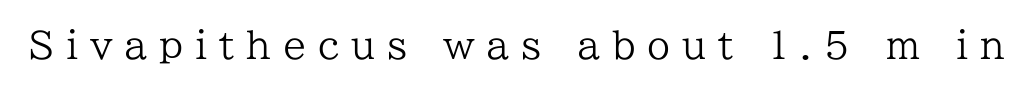
The image shows 37 px regular-weight serif type, upright; set unusually wide letter spacing (+0.32 em), not underlined; low stroke contrast and a medium x-height.
